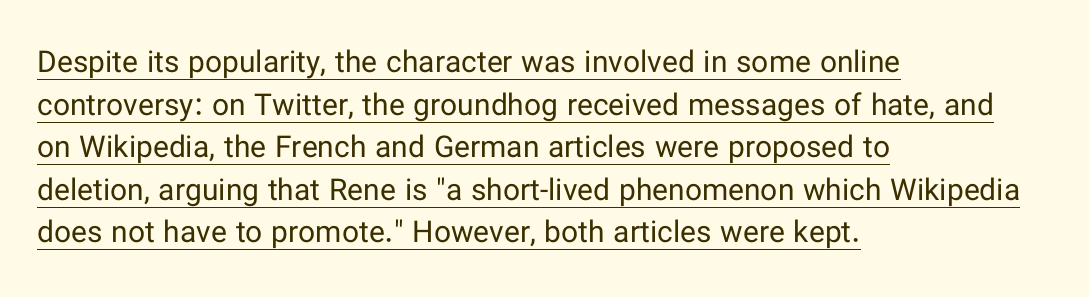
Typographically, this falls in the sans-serif category. Each new line begins a customary step beneath the previous one. The lettering is marked with a stroke running underneath it. Notice how the passage keeps a crisp vertical edge on the left only.
